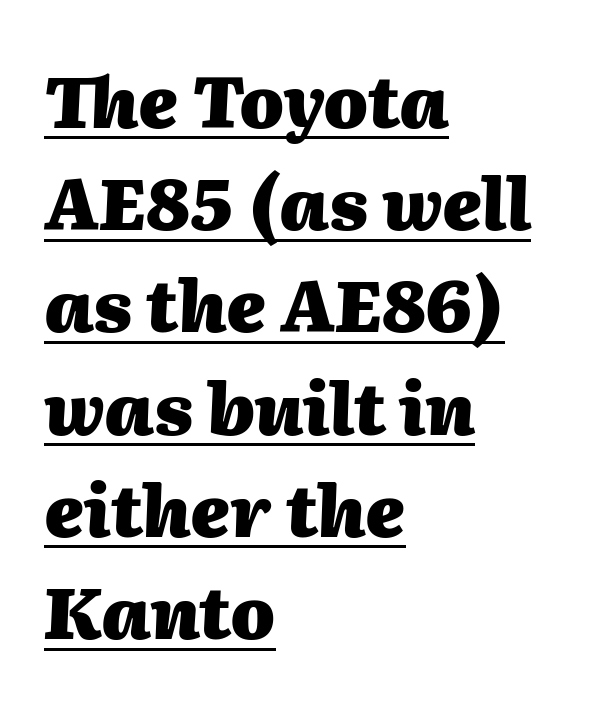
The face used here is proportionally spaced, like ordinary book or web type. The lettering tilts uniformly, giving the passage an italic look. The lines sit at an ordinary, default distance from one another. Nothing unusual about the tracking: characters are spaced as the font intends.
